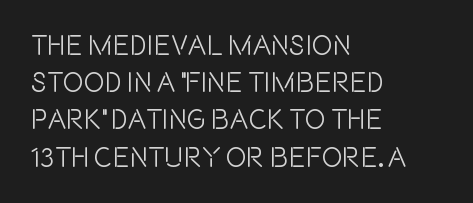
The image shows 28 px condensed sans-serif type, upright; set left-aligned, normal line spacing (1.33x), normal letter spacing, not underlined; a large x-height.
